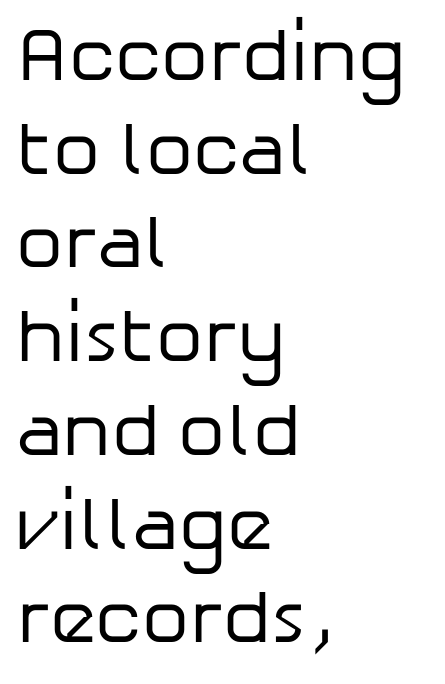
{"serif": "no", "italic": "no", "bold": "no", "weight": "regular", "width": "normal", "stroke_contrast": "low", "x_height": "medium", "monospaced": "no", "underline": "no", "align": "left", "line_spacing": "normal", "line_spacing_ratio": 1.25, "letter_spacing": "normal", "letter_spacing_em": 0.0, "glyph_px": 75}
